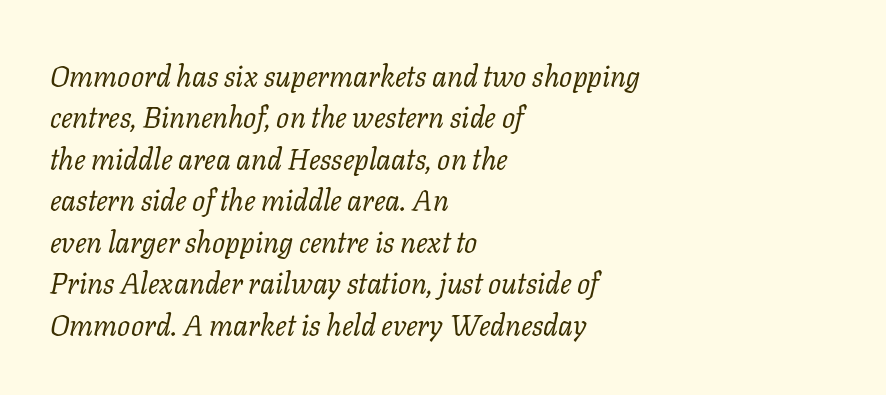
Q: Is the text bold? A: No.
Q: Is the text italic (slanted)? A: Yes, it leans right by about 11 degrees.
Q: Is the typeface a serif or a sans-serif typeface? A: Serif.
Q: Is the text underlined? A: No.
Q: How is the paragraph aligned? A: Left-aligned.
Q: Is the spacing between letters normal or unusually wide? A: Normal.
Q: Is the spacing between lines tight, normal or loose? A: Normal.
Q: Width (condensed, normal, or wide)? A: Normal.
Q: Stroke contrast? A: Low.
Q: x-height? A: Medium.
Q: Monospaced? A: No.
